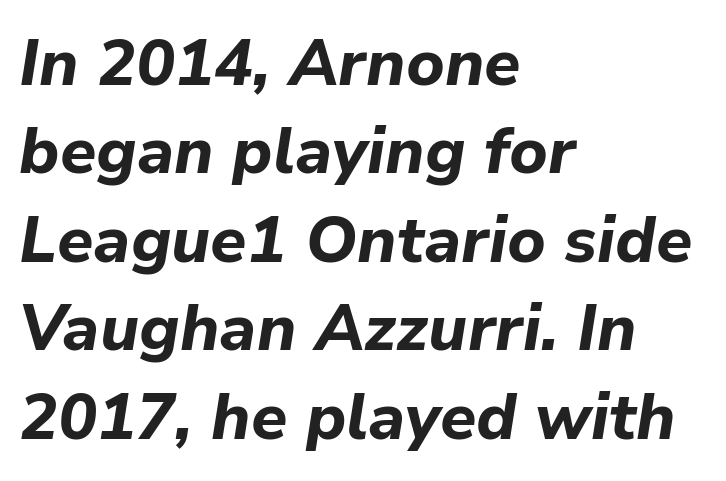
Slanted lettering throughout. Normally led — the rows are evenly, conventionally spaced. The passage shown has conventional tracking throughout. This sample has the flowing, uneven cadence of proportional lettering.
